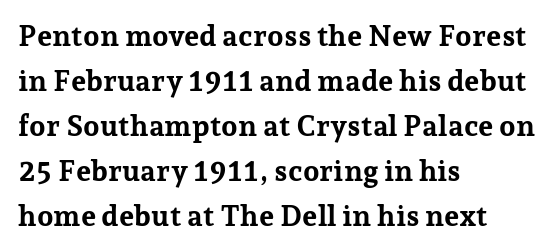
{"serif": "yes", "italic": "no", "bold": "yes", "weight": "bold", "width": "normal", "stroke_contrast": "low", "x_height": "medium", "monospaced": "no", "underline": "no", "align": "left", "line_spacing": "normal", "line_spacing_ratio": 1.55, "letter_spacing": "normal", "letter_spacing_em": 0.0, "glyph_px": 29}
